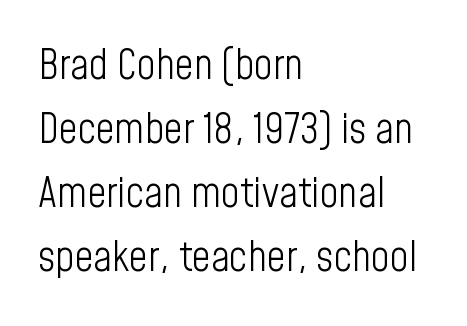
Q: Is the text bold? A: No.
Q: Is the text italic (slanted)? A: No, it is upright.
Q: Is the typeface a serif or a sans-serif typeface? A: Sans-serif.
Q: Is the text underlined? A: No.
Q: How is the paragraph aligned? A: Left-aligned.
Q: Is the spacing between letters normal or unusually wide? A: Normal.
Q: Is the spacing between lines tight, normal or loose? A: Normal.
Q: Width (condensed, normal, or wide)? A: Condensed.
Q: Stroke contrast? A: Low.
Q: x-height? A: Medium.
Q: Monospaced? A: No.
